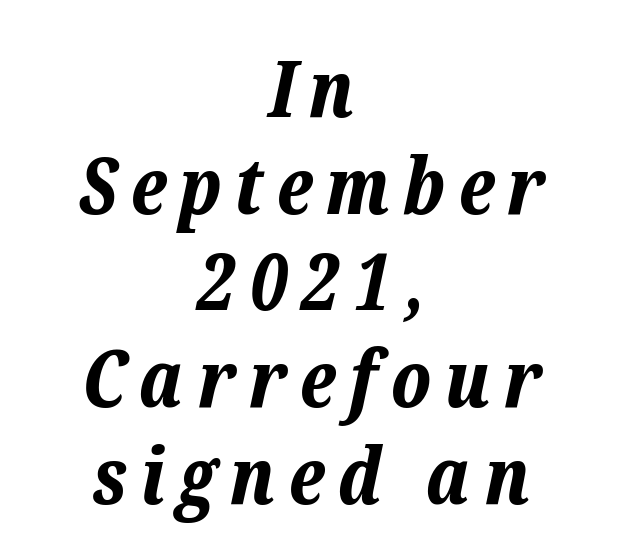
The lines are quadded center. You could not count columns in this text — the font is proportionally spaced. Heft: maximum for text — a bold. Designer's note — italics engaged. Descender tails drop into unmarked territory.
